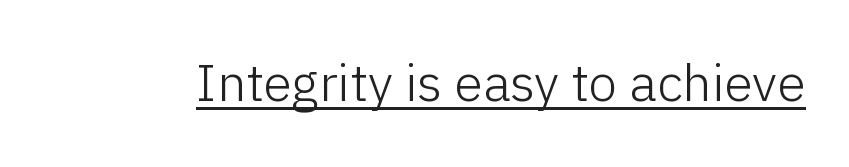
The image shows 52 px light sans-serif type, upright; set normal letter spacing, underlined; low stroke contrast and a medium x-height.
